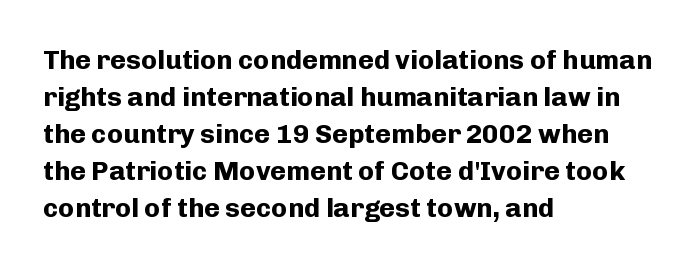
Every character sits straight up, as roman type does. Words appear dense and cohesive because spacing is normal. On the weight axis this lands at bold, roughly 700. In terms of leading, this rendering sits right in the middle.
